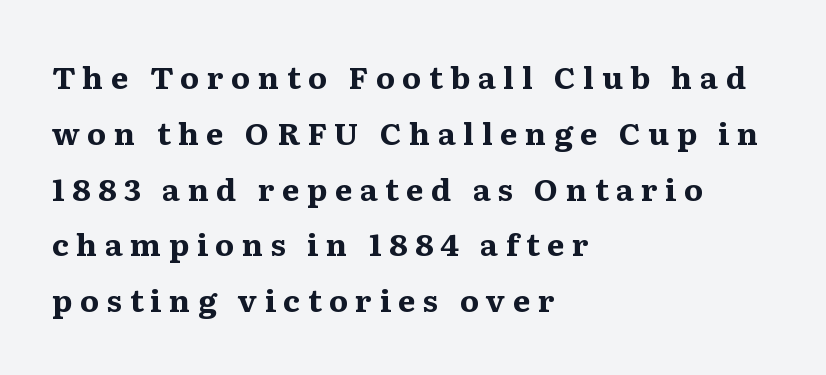
Bare-footed words on every line. Check where the strokes stop: tiny serifs finish them off. The letterforms stand isolated, each surrounded by extra space. It's the straight-up-and-down kind of type. The passage shown is typed in a proportional face where columns would drift. Is the type bold? Yes — the strokes are clearly thick and heavy.
